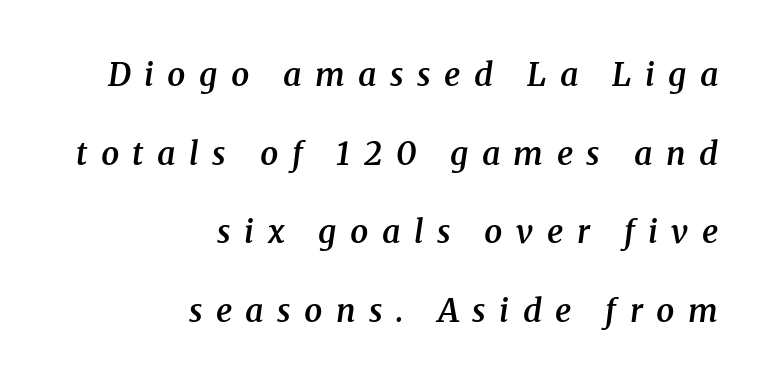
{"serif": "yes", "italic": "yes", "lean": "right", "slant_degrees": 8, "bold": "semi", "weight": "semibold", "width": "normal", "stroke_contrast": "medium", "x_height": "medium", "monospaced": "no", "underline": "no", "align": "right", "line_spacing": "loose", "line_spacing_ratio": 2.46, "letter_spacing": "wide", "letter_spacing_em": 0.42, "glyph_px": 32}
